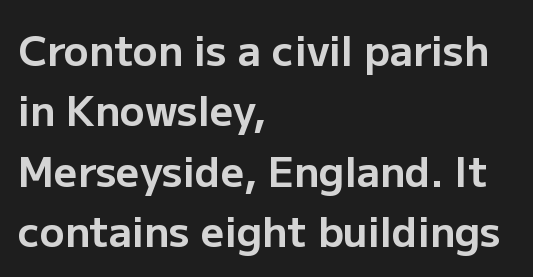
This sample uses plain, unmodified letter spacing. Heft: maximum for text — a bold. One-word summary of the alignment: left. You can tell from the bare stems that sans-serif type was used. This is the regular roman posture of the typeface.
